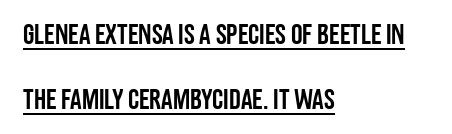
{"serif": "no", "italic": "no", "width": "condensed", "stroke_contrast": "low", "x_height": "large", "monospaced": "no", "underline": "yes", "align": "left", "line_spacing": "loose", "line_spacing_ratio": 2.25, "letter_spacing": "normal", "letter_spacing_em": 0.0, "glyph_px": 29}
